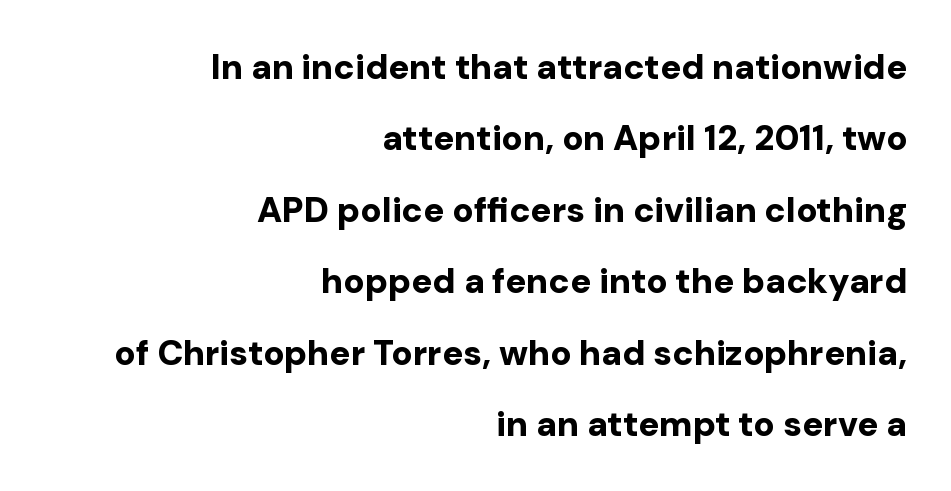
This rendering features lettering with no underline. Reading down the block, your eye finds every line finishing at a fixed right position. I'd call this a sans setting — the letters go barefoot. You could fit nearly another row in the gap between these rows.
